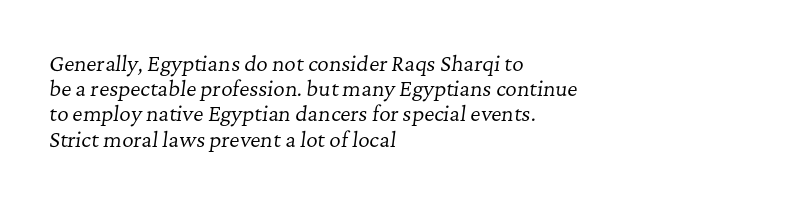
Q: Is the text bold? A: No.
Q: Is the text italic (slanted)? A: Yes, it leans right by about 7 degrees.
Q: Is the text underlined? A: No.
Q: How is the paragraph aligned? A: Left-aligned.
Q: Is the spacing between letters normal or unusually wide? A: Normal.
Q: Is the spacing between lines tight, normal or loose? A: Normal.
